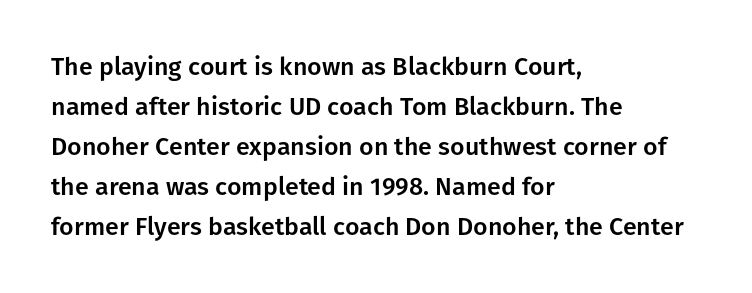
The image shows 25 px text type, upright; set left-aligned, normal line spacing (1.6x), normal letter spacing, not underlined.
